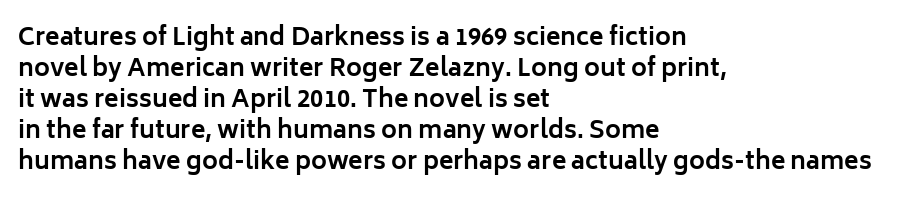
Q: Is the text bold? A: Yes.
Q: Is the text italic (slanted)? A: No, it is upright.
Q: Is the text underlined? A: No.
Q: How is the paragraph aligned? A: Left-aligned.
Q: Is the spacing between letters normal or unusually wide? A: Normal.
Q: Is the spacing between lines tight, normal or loose? A: Normal.
